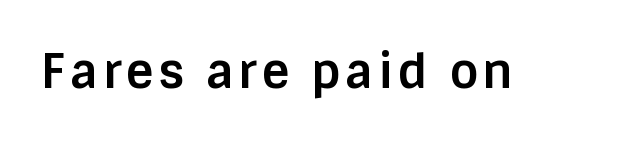
{"serif": "no", "italic": "no", "bold": "yes", "weight": "bold", "width": "normal", "stroke_contrast": "low", "x_height": "large", "monospaced": "no", "underline": "no", "glyph_px": 47}
